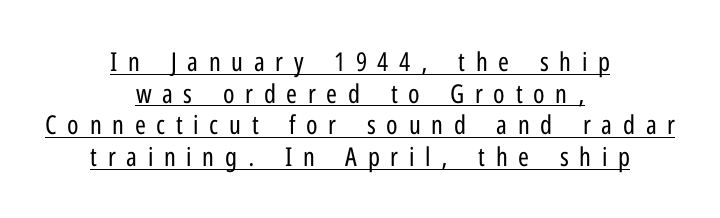
The image shows 26 px text type, upright; set centered, line spacing 1.22x, unusually wide letter spacing (+0.41 em), underlined.
